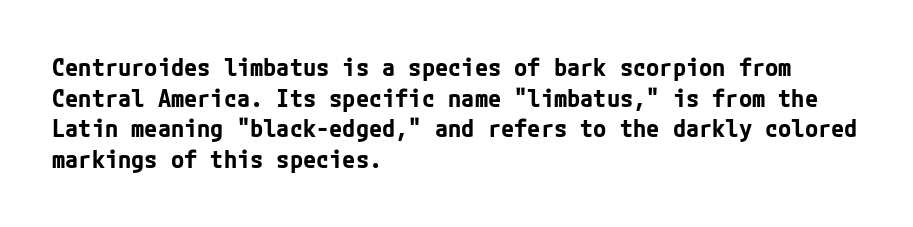
The image shows 24 px bold type, upright; set left-aligned, normal line spacing (1.28x), normal letter spacing, not underlined.
